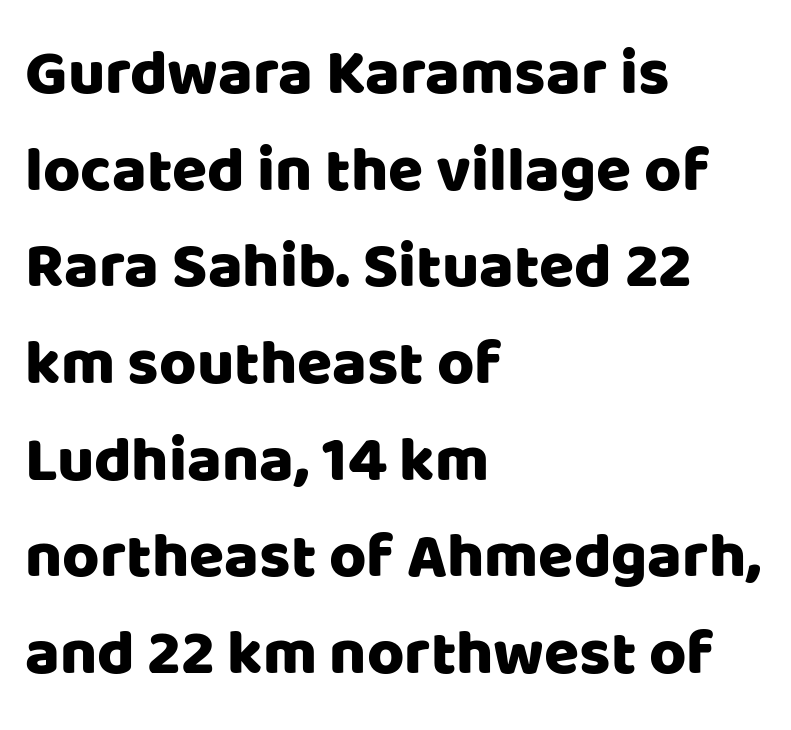
{"serif": "no", "italic": "no", "width": "normal", "stroke_contrast": "low", "x_height": "large", "monospaced": "no", "underline": "no", "align": "left", "line_spacing": "normal", "line_spacing_ratio": 1.51, "letter_spacing": "normal", "letter_spacing_em": 0.0, "glyph_px": 64}
